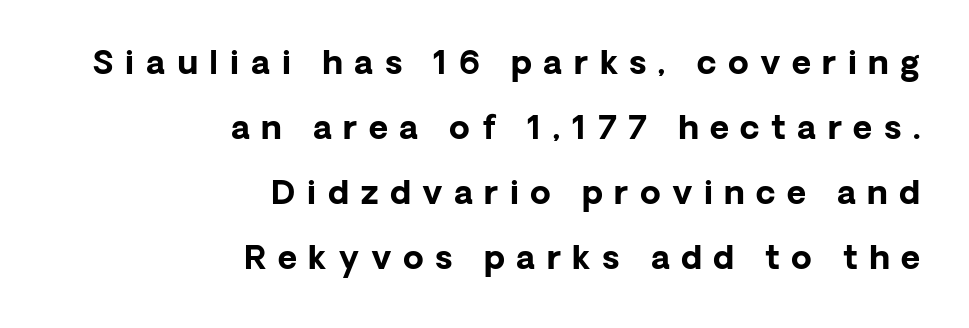
The image shows 33 px bold sans-serif type, upright; set right-aligned, loose line spacing (1.97x), unusually wide letter spacing (+0.35 em), not underlined; low stroke contrast and a medium x-height.
